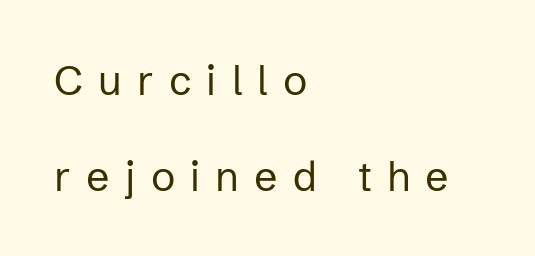
Q: Is the text bold? A: No.
Q: Is the text italic (slanted)? A: No, it is upright.
Q: Is the typeface a serif or a sans-serif typeface? A: Sans-serif.
Q: Is the text underlined? A: No.
Q: How is the paragraph aligned? A: Left-aligned.
Q: Is the spacing between letters normal or unusually wide? A: Unusually wide.
Q: Is the spacing between lines tight, normal or loose? A: Loose.
Q: Width (condensed, normal, or wide)? A: Normal.
Q: Stroke contrast? A: Low.
Q: x-height? A: Medium.
Q: Monospaced? A: No.
